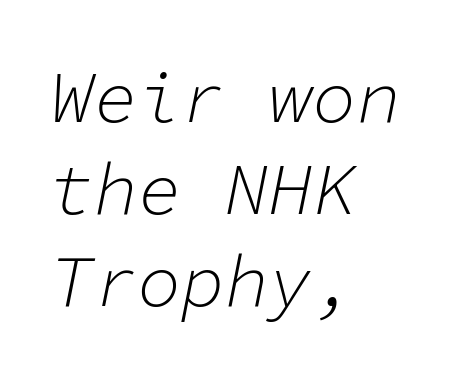
The image shows 73 px light type, italic (leaning right), monospaced; set left-aligned, normal line spacing (1.26x), normal letter spacing, not underlined; low stroke contrast and a medium x-height.
